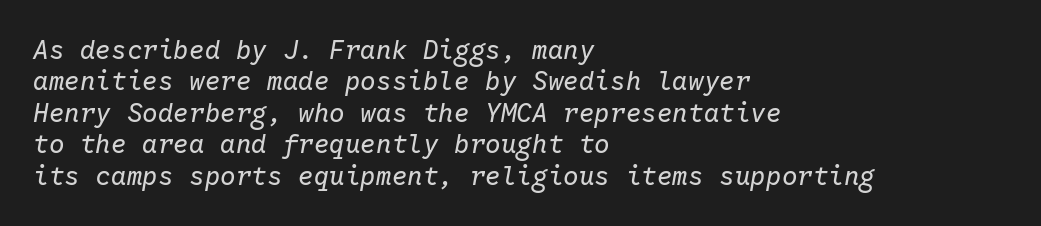
The image shows 26 px text type, italic (leaning right); set left-aligned, line spacing 1.21x, normal letter spacing, not underlined.
